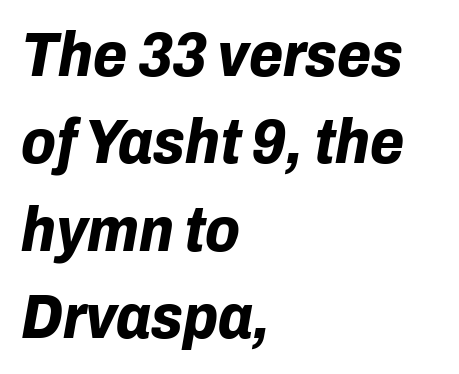
The image shows 62 px bold type, italic (leaning right); set left-aligned, normal line spacing (1.41x), normal letter spacing, not underlined; low stroke contrast and a medium x-height.
